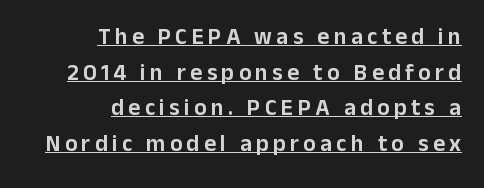
The image shows 23 px text type, upright; set right-aligned, normal line spacing (1.55x), underlined.
